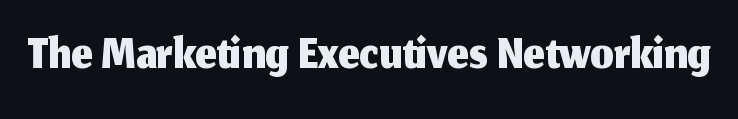
Q: Is the text italic (slanted)? A: No, it is upright.
Q: Is the typeface a serif or a sans-serif typeface? A: Sans-serif.
Q: Is the text underlined? A: No.
Q: Is the spacing between letters normal or unusually wide? A: Normal.
Q: Width (condensed, normal, or wide)? A: Normal.
Q: Stroke contrast? A: Medium.
Q: x-height? A: Medium.
Q: Monospaced? A: No.
